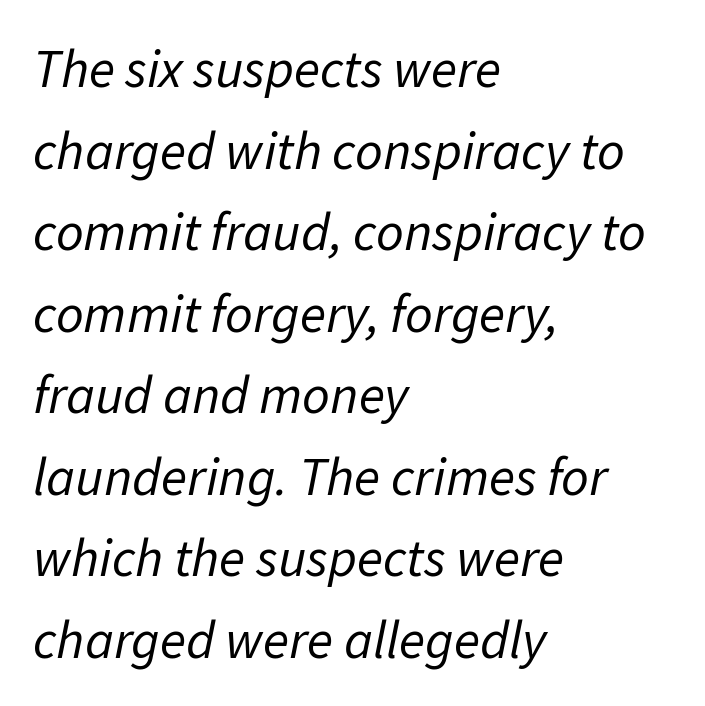
{"italic": "yes", "lean": "right", "slant_degrees": 11, "bold": "no", "weight": "regular", "width": "normal", "stroke_contrast": "low", "x_height": "medium", "monospaced": "no", "underline": "no", "align": "left", "line_spacing": "normal", "line_spacing_ratio": 1.51, "letter_spacing": "normal", "letter_spacing_em": 0.0, "glyph_px": 54}
